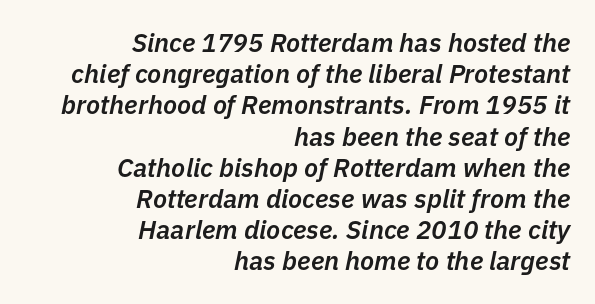
{"italic": "yes", "lean": "right", "slant_degrees": 11, "bold": "semi", "underline": "no", "align": "right", "line_spacing_ratio": 1.2, "letter_spacing": "normal", "letter_spacing_em": 0.0, "glyph_px": 26}
